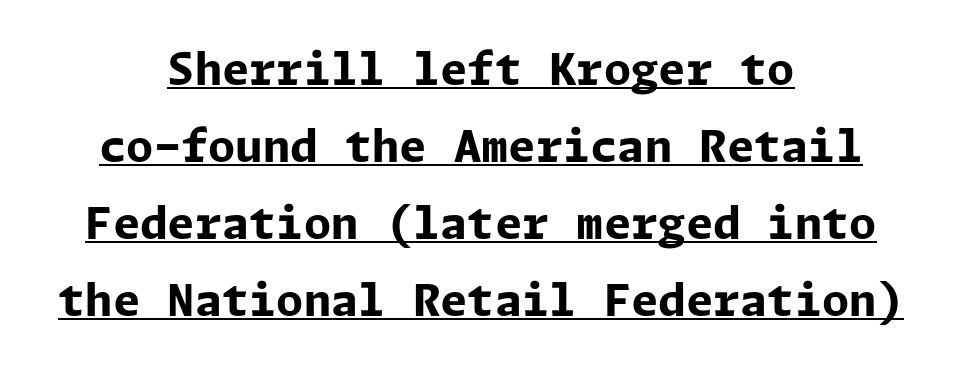
Visually the block forms a symmetrical silhouette, jagged on both flanks. Quick note: underline on. Notice how thick the strokes are: this is what a full bold looks like. This sample uses an upright cut, with every glyph sitting square on the baseline. Nobody touched the tracking dial on this one.
